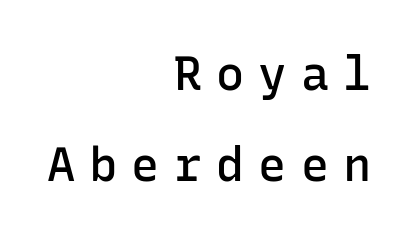
The image shows 47 px semibold sans-serif type, upright, monospaced; set right-aligned, loose line spacing (1.93x), unusually wide letter spacing (+0.3 em), not underlined; low stroke contrast and a medium x-height.
